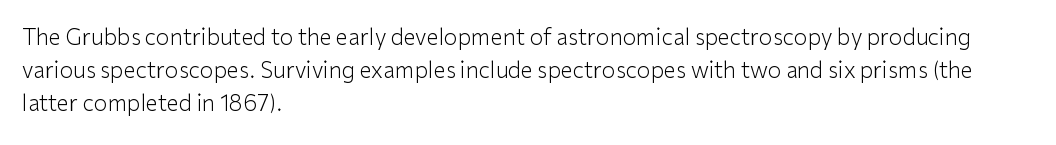
The image shows 22 px text type, upright; set left-aligned, normal line spacing (1.51x), normal letter spacing, not underlined.
